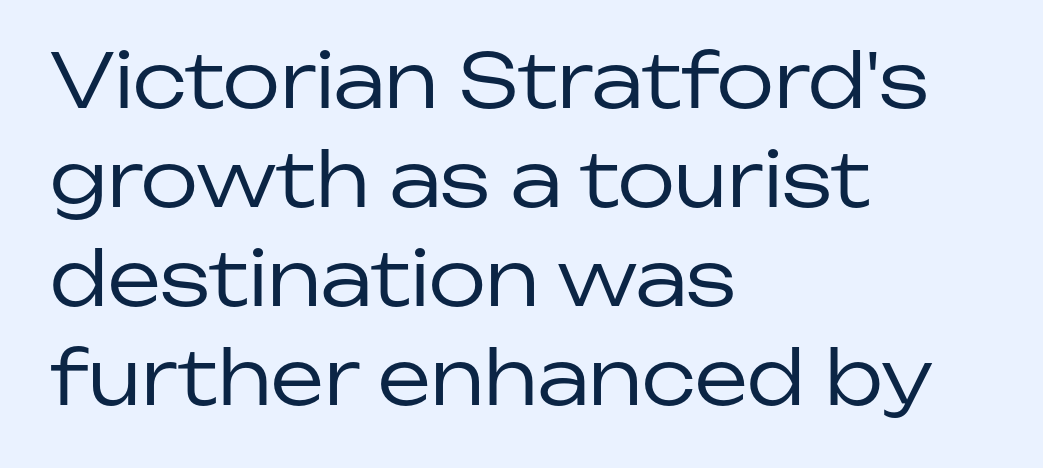
{"serif": "no", "italic": "no", "bold": "no", "weight": "regular", "width": "normal", "stroke_contrast": "low", "x_height": "medium", "monospaced": "no", "underline": "no", "align": "left", "line_spacing": "normal", "line_spacing_ratio": 1.32, "letter_spacing": "normal", "letter_spacing_em": 0.0, "glyph_px": 75}
